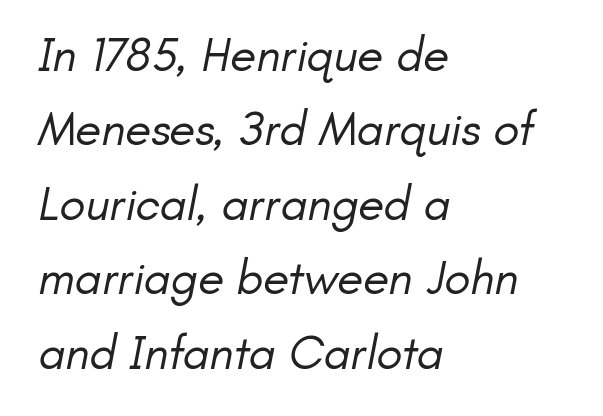
Spacing verdict: proportional, widths tailored to each character. These lines are set flush left with a ragged right edge. Plain, unruled lines of type. These lines keep a tight, regular rhythm from letter to letter. Stem width sits at or under what a default text font uses. These lines sit exactly where default settings would place them.
